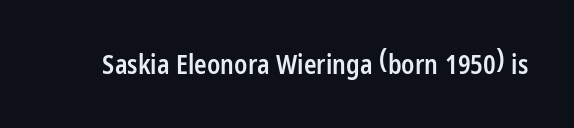
The image shows 26 px text type, upright; set normal letter spacing, not underlined.
